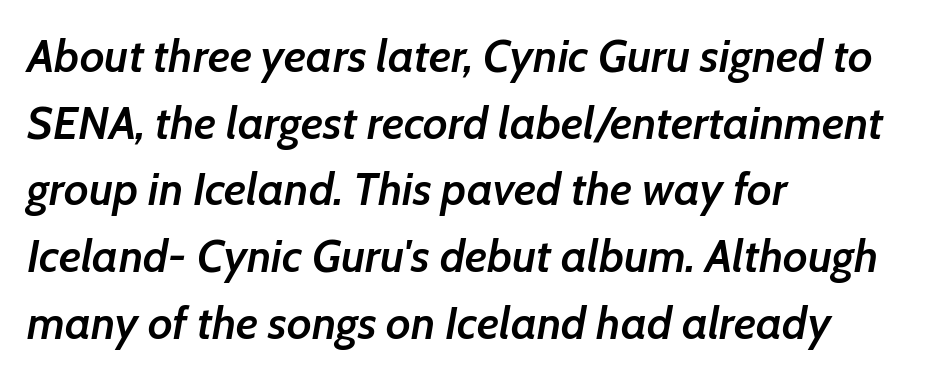
The image shows 46 px semibold type, italic (leaning right); set left-aligned, normal line spacing (1.45x), normal letter spacing, not underlined; low stroke contrast and a medium x-height.
